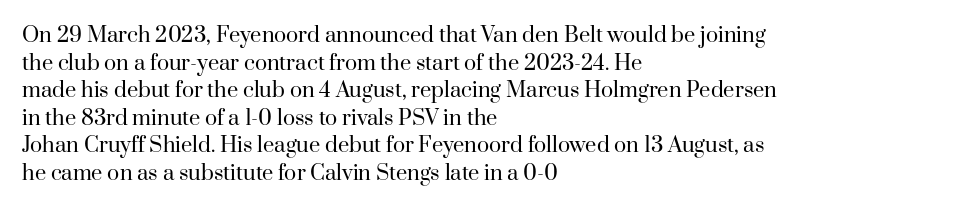
Q: Is the text bold? A: No.
Q: Is the text italic (slanted)? A: No, it is upright.
Q: Is the text underlined? A: No.
Q: How is the paragraph aligned? A: Left-aligned.
Q: Is the spacing between letters normal or unusually wide? A: Normal.
Q: Is the spacing between lines tight, normal or loose? A: Normal.
